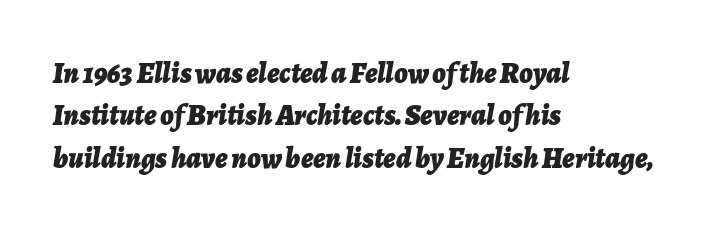
Q: Is the text bold? A: Yes.
Q: Is the text italic (slanted)? A: Yes, it leans right by about 7 degrees.
Q: Is the text underlined? A: No.
Q: How is the paragraph aligned? A: Left-aligned.
Q: Is the spacing between letters normal or unusually wide? A: Normal.
Q: Is the spacing between lines tight, normal or loose? A: Normal.
Q: Width (condensed, normal, or wide)? A: Normal.
Q: Stroke contrast? A: Low.
Q: x-height? A: Medium.
Q: Monospaced? A: No.
